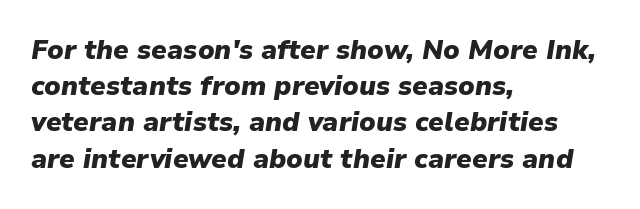
The image shows 27 px bold type, italic (leaning right); set left-aligned, normal line spacing (1.34x), normal letter spacing, not underlined.
